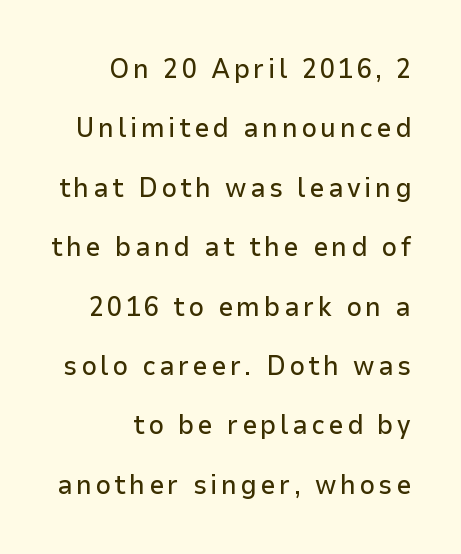
In CSS terms this would be text-align: right. A roman cut, with each character standing at attention. Any mark beneath the type? The region is blank. The vertical gap from one line to the next is large.
